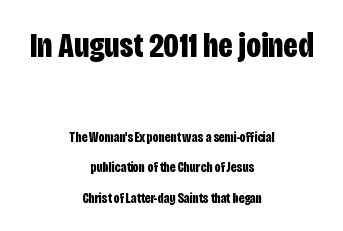
The image shows 35 px bold, condensed sans-serif type, upright; set centered, loose line spacing (2.17x), normal letter spacing, not underlined; the first (top) block is 2.5x larger; low stroke contrast and a large x-height.
